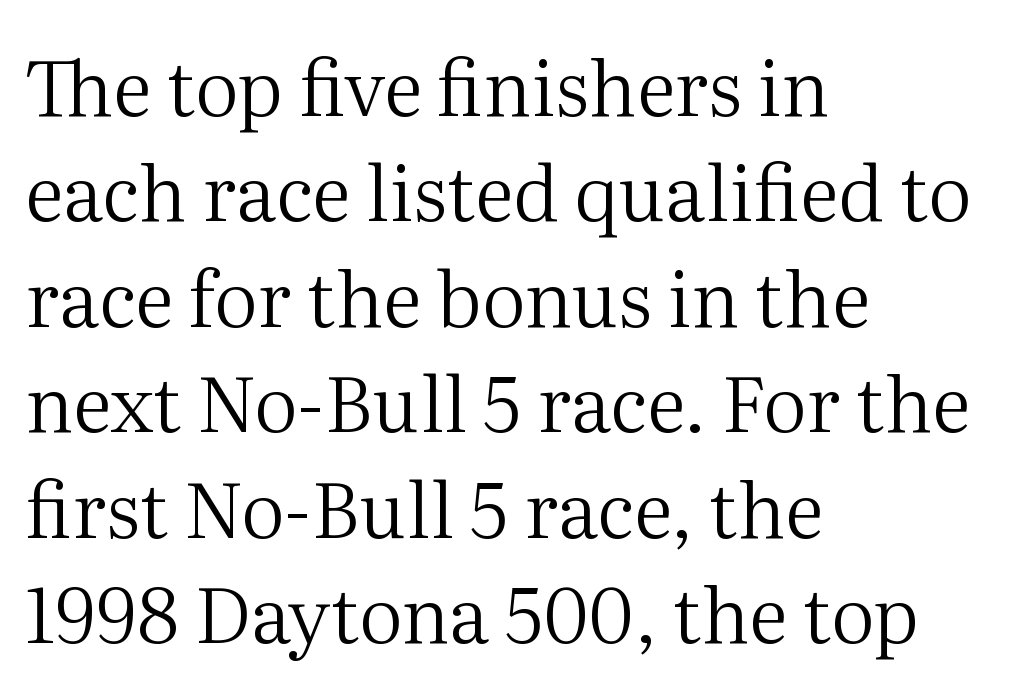
A bare baseline throughout the passage. Does the copy run flush right? No — it runs flush left. Evenly set lines give the paragraph a standard silhouette. Short note: letters normally spaced.
